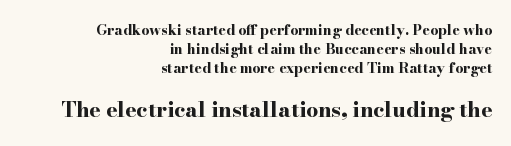
Lines of text with bare space underneath. Look at the stroke-to-counter ratio: heavy, a bold. In terms of letterspacing, this is plain default setting. The typesetter chose a ragged-left arrangement here. You get the small type first, then a jump to larger type. Each new line begins a customary step beneath the previous one.
